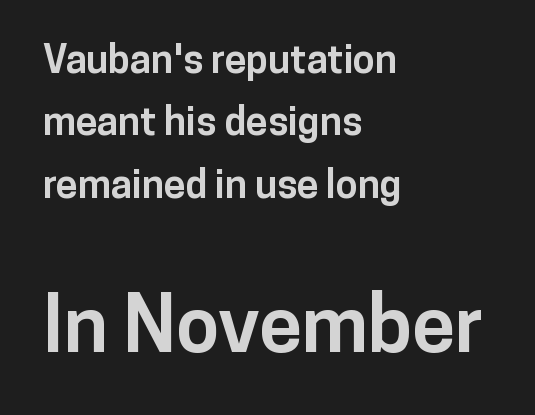
Q: Is the text bold? A: Yes.
Q: Is the text italic (slanted)? A: No, it is upright.
Q: Is the typeface a serif or a sans-serif typeface? A: Sans-serif.
Q: Is the text underlined? A: No.
Q: How is the paragraph aligned? A: Left-aligned.
Q: Is the spacing between letters normal or unusually wide? A: Normal.
Q: Is the spacing between lines tight, normal or loose? A: Normal.
Q: Which block of text is set in a larger size, the first (top) or the second (bottom)? A: The second (bottom) one.
Q: Width (condensed, normal, or wide)? A: Normal.
Q: Stroke contrast? A: Low.
Q: x-height? A: Medium.
Q: Monospaced? A: No.
